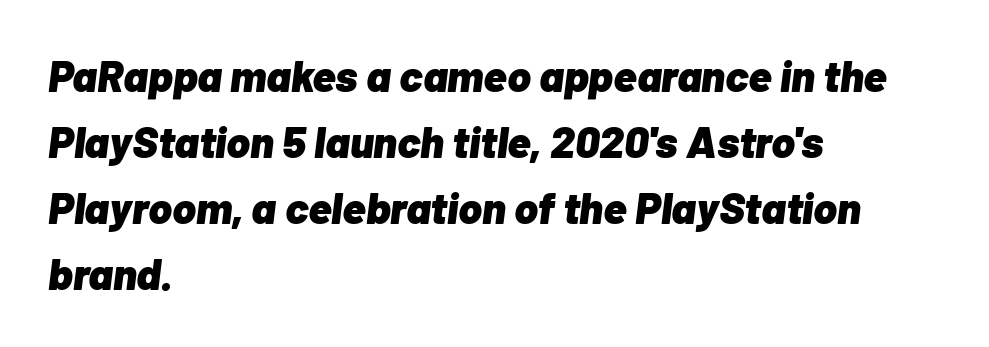
{"italic": "yes", "lean": "right", "slant_degrees": 7, "bold": "yes", "weight": "heavy", "width": "normal", "stroke_contrast": "low", "x_height": "medium", "monospaced": "no", "underline": "no", "align": "left", "line_spacing": "normal", "line_spacing_ratio": 1.5, "letter_spacing": "normal", "letter_spacing_em": 0.0, "glyph_px": 44}
